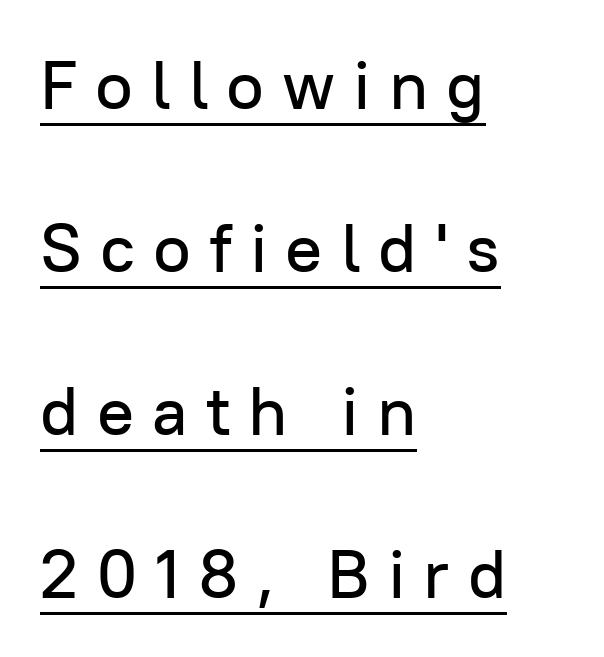
Q: Is the text italic (slanted)? A: No, it is upright.
Q: Is the typeface a serif or a sans-serif typeface? A: Sans-serif.
Q: Is the text underlined? A: Yes.
Q: How is the paragraph aligned? A: Left-aligned.
Q: Is the spacing between letters normal or unusually wide? A: Unusually wide.
Q: Is the spacing between lines tight, normal or loose? A: Loose.
Q: Width (condensed, normal, or wide)? A: Normal.
Q: Stroke contrast? A: Low.
Q: x-height? A: Medium.
Q: Monospaced? A: No.
